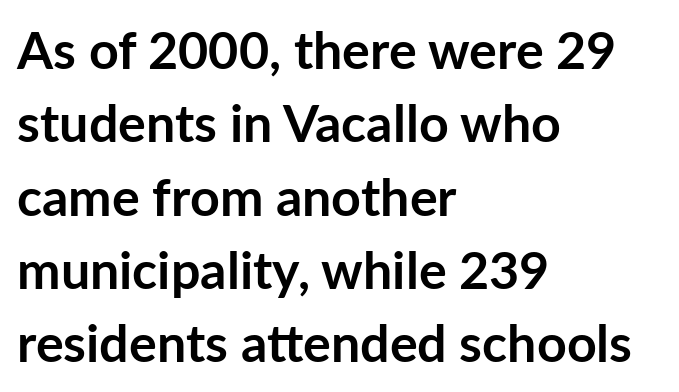
Each glyph is drawn with heavy, bold strokes. Every row of glyphs begins at an identical x-position on the left. The lettering stays uniformly vertical, giving the passage a roman look. Bare-footed words on every line. The rendering uses natural spacing where letterforms have individual widths.
